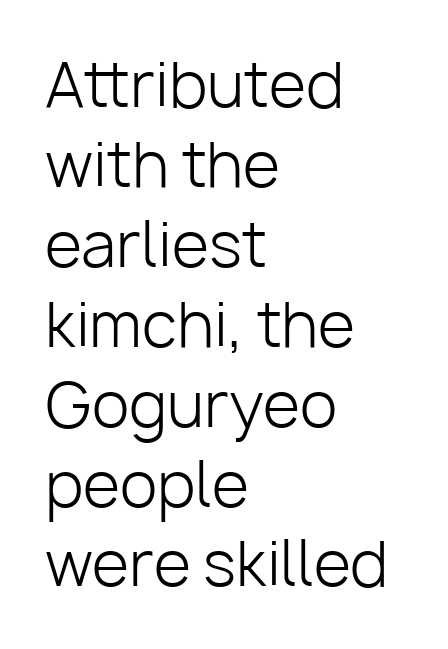
Q: Is the text bold? A: No.
Q: Is the text italic (slanted)? A: No, it is upright.
Q: Is the typeface a serif or a sans-serif typeface? A: Sans-serif.
Q: Is the text underlined? A: No.
Q: How is the paragraph aligned? A: Left-aligned.
Q: Is the spacing between letters normal or unusually wide? A: Normal.
Q: Is the spacing between lines tight, normal or loose? A: Normal.
Q: Width (condensed, normal, or wide)? A: Normal.
Q: Stroke contrast? A: Low.
Q: x-height? A: Medium.
Q: Monospaced? A: No.
